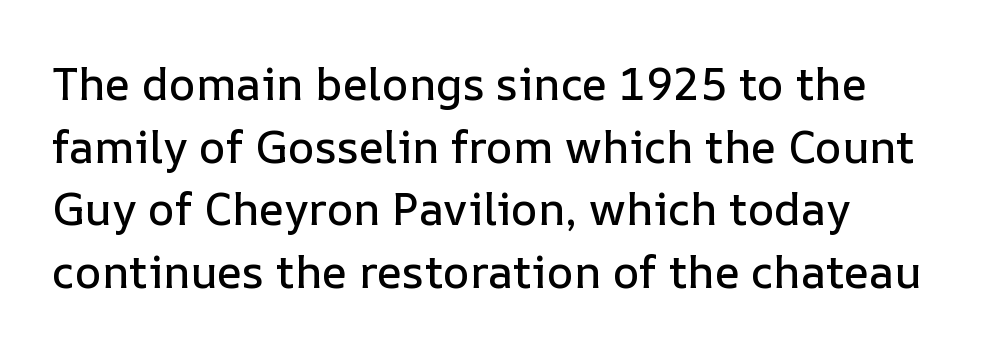
The image shows 45 px text type, upright; set left-aligned, normal line spacing (1.39x), normal letter spacing, not underlined; low stroke contrast and a medium x-height.
